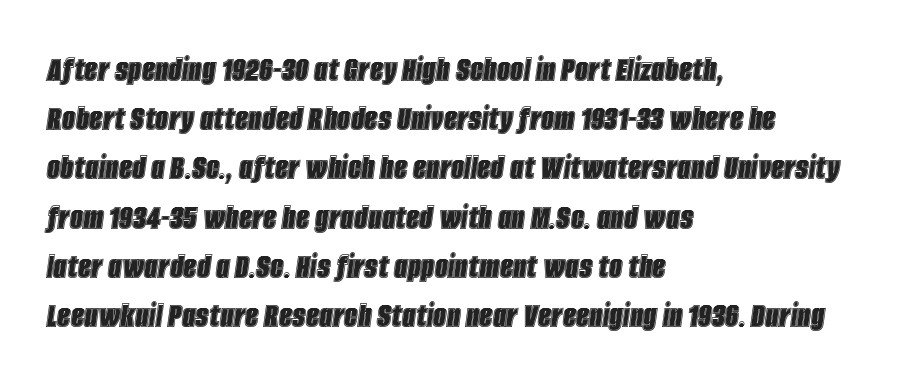
The image shows 37 px condensed type, italic (leaning right); set left-aligned, normal line spacing (1.33x), normal letter spacing, not underlined; a large x-height.
